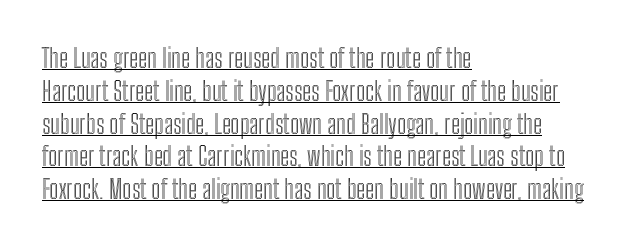
{"italic": "no", "underline": "yes", "align": "left", "line_spacing": "normal", "line_spacing_ratio": 1.26, "letter_spacing": "normal", "letter_spacing_em": 0.0, "glyph_px": 26}
